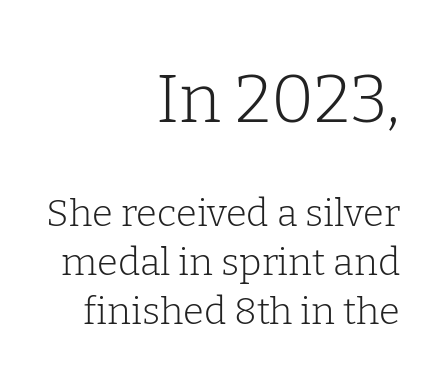
The image shows 67 px light serif type, upright; set right-aligned, normal line spacing (1.3x), normal letter spacing, not underlined; the first (top) block is 1.76x larger; low stroke contrast and a medium x-height.
